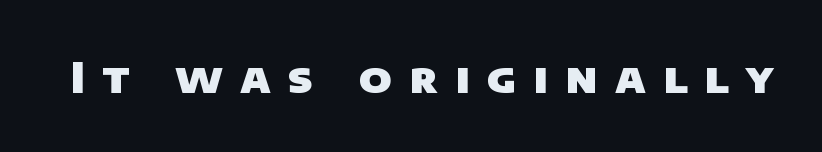
Font category for this specimen: sans-serif. Here the designer chose a conventional face with non-uniform glyph widths. The words here are not underlined. Characters follow at a spacing far wider than the type designer built in.
